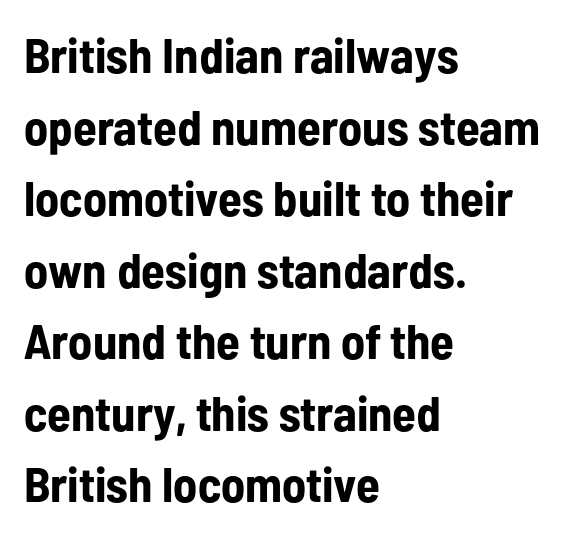
Q: Is the text bold? A: Yes.
Q: Is the text italic (slanted)? A: No, it is upright.
Q: Is the typeface a serif or a sans-serif typeface? A: Sans-serif.
Q: Is the text underlined? A: No.
Q: How is the paragraph aligned? A: Left-aligned.
Q: Is the spacing between letters normal or unusually wide? A: Normal.
Q: Is the spacing between lines tight, normal or loose? A: Normal.
Q: Width (condensed, normal, or wide)? A: Condensed.
Q: Stroke contrast? A: Low.
Q: x-height? A: Medium.
Q: Monospaced? A: No.
